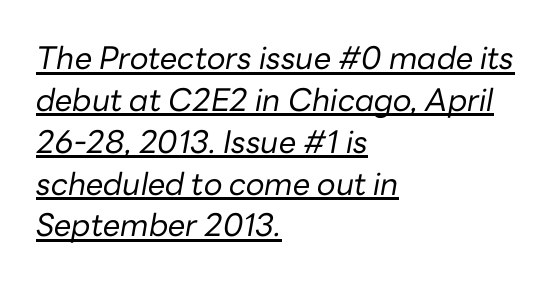
{"italic": "yes", "lean": "right", "slant_degrees": 10, "bold": "no", "weight": "regular", "width": "normal", "stroke_contrast": "low", "x_height": "medium", "monospaced": "no", "underline": "yes", "align": "left", "line_spacing": "normal", "line_spacing_ratio": 1.35, "letter_spacing": "normal", "letter_spacing_em": 0.0, "glyph_px": 31}
